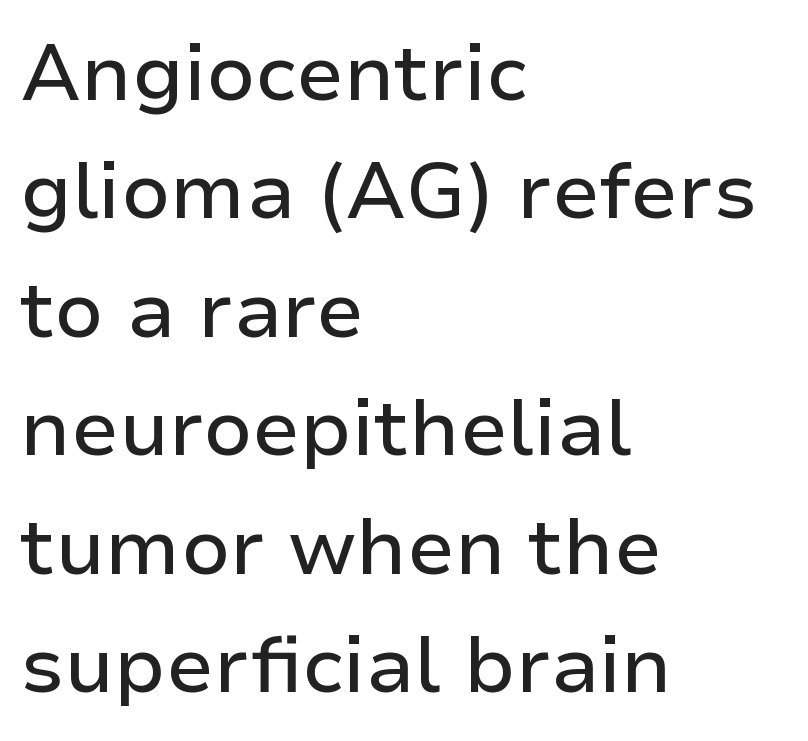
Q: Is the text italic (slanted)? A: No, it is upright.
Q: Is the typeface a serif or a sans-serif typeface? A: Sans-serif.
Q: Is the text underlined? A: No.
Q: How is the paragraph aligned? A: Left-aligned.
Q: Is the spacing between letters normal or unusually wide? A: Normal.
Q: Is the spacing between lines tight, normal or loose? A: Normal.
Q: Width (condensed, normal, or wide)? A: Normal.
Q: Stroke contrast? A: Low.
Q: x-height? A: Medium.
Q: Monospaced? A: No.
